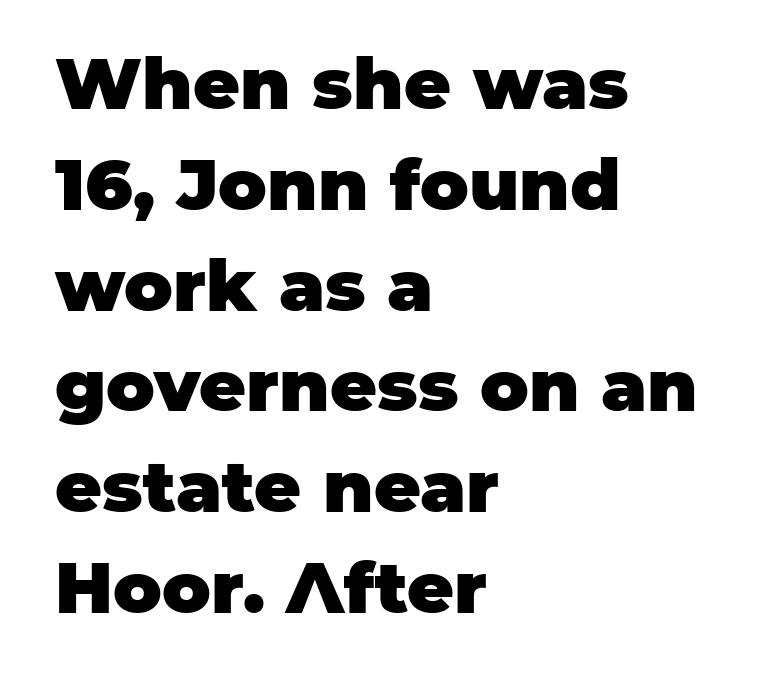
Q: Is the text bold? A: Yes.
Q: Is the text italic (slanted)? A: No, it is upright.
Q: Is the typeface a serif or a sans-serif typeface? A: Sans-serif.
Q: Is the text underlined? A: No.
Q: How is the paragraph aligned? A: Left-aligned.
Q: Is the spacing between letters normal or unusually wide? A: Normal.
Q: Is the spacing between lines tight, normal or loose? A: Normal.
Q: Width (condensed, normal, or wide)? A: Normal.
Q: Stroke contrast? A: Low.
Q: x-height? A: Large.
Q: Monospaced? A: No.
